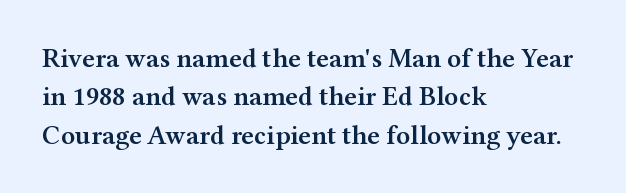
Q: Is the text bold? A: Semi-bold.
Q: Is the text italic (slanted)? A: No, it is upright.
Q: Is the text underlined? A: No.
Q: How is the paragraph aligned? A: Left-aligned.
Q: Is the spacing between letters normal or unusually wide? A: Normal.
Q: Is the spacing between lines tight, normal or loose? A: Normal.
